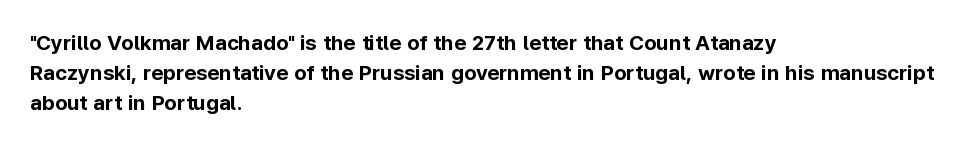
Emphasis by weight is at full strength: bold. Compared with typical body copy, the letter spacing here is the same. The passage shown is not underscored anywhere. Each new line begins a customary step beneath the previous one.
